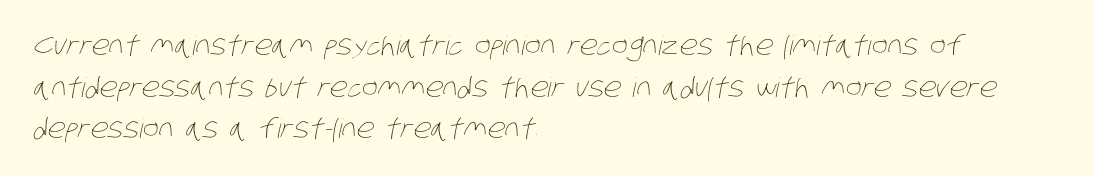
Here the glyphs are tracked normally, forming tight word shapes. This block has exactly the height ordinary leading produces. The setting favours the left margin, as ordinary paragraphs usually do. Type without underlining.
